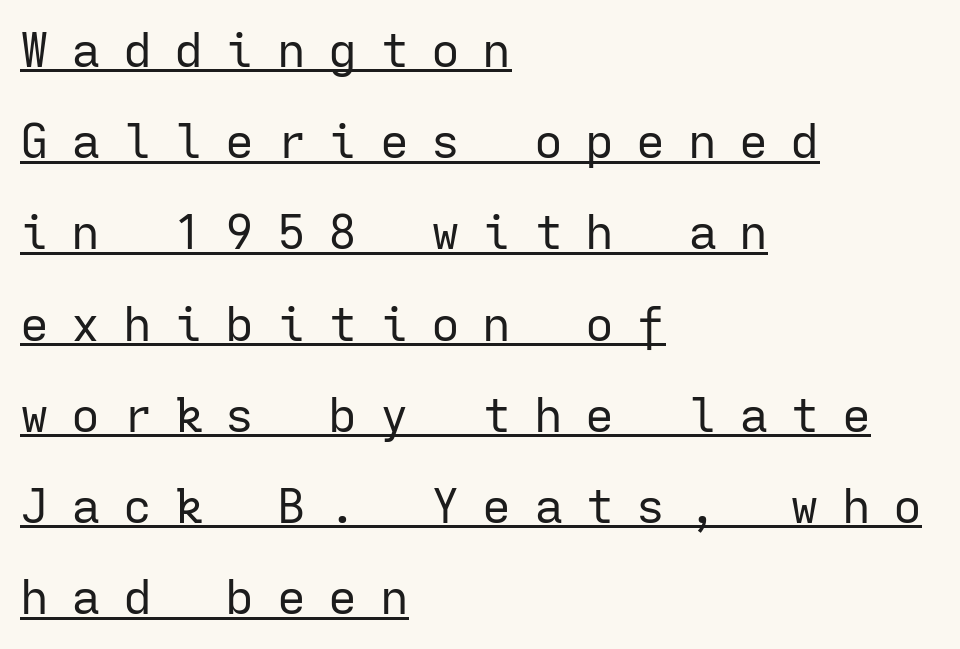
The image shows 48 px regular-weight sans-serif type, upright, monospaced; set left-aligned, loose line spacing (1.9x), unusually wide letter spacing (+0.47 em), underlined; low stroke contrast and a medium x-height.
